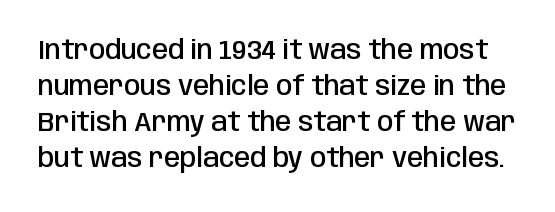
{"italic": "no", "bold": "semi", "underline": "no", "line_spacing": "normal", "line_spacing_ratio": 1.38, "letter_spacing": "normal", "letter_spacing_em": 0.0, "glyph_px": 26}
